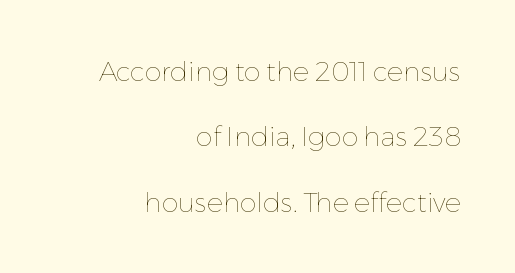
Q: Is the text bold? A: No.
Q: Is the text italic (slanted)? A: No, it is upright.
Q: Is the text underlined? A: No.
Q: How is the paragraph aligned? A: Right-aligned.
Q: Is the spacing between letters normal or unusually wide? A: Normal.
Q: Is the spacing between lines tight, normal or loose? A: Loose.
